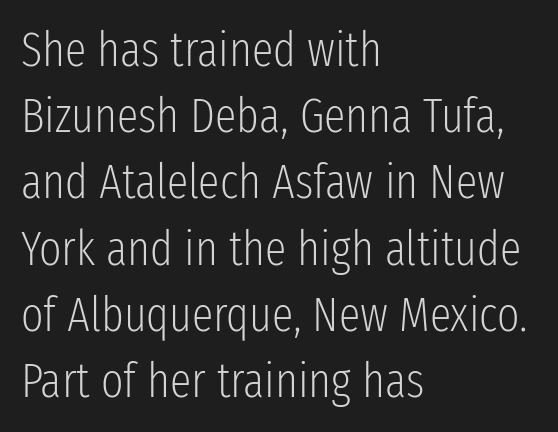
{"serif": "no", "italic": "no", "bold": "no", "weight": "light", "width": "condensed", "stroke_contrast": "low", "x_height": "medium", "monospaced": "no", "underline": "no", "align": "left", "line_spacing": "normal", "line_spacing_ratio": 1.38, "letter_spacing": "normal", "letter_spacing_em": 0.0, "glyph_px": 48}
